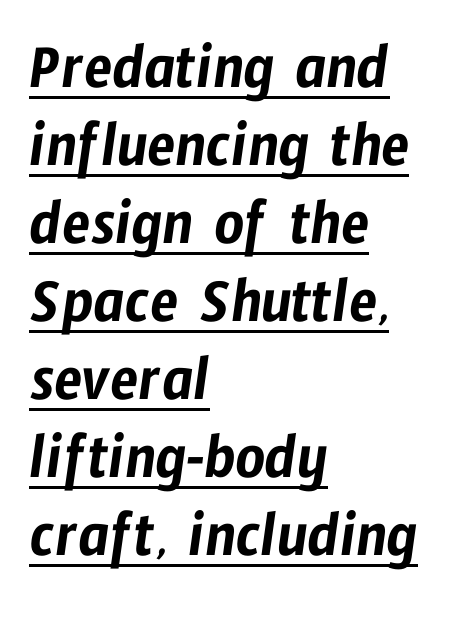
The image shows 65 px condensed sans-serif type; set left-aligned, line spacing 1.2x, normal letter spacing, underlined; low stroke contrast and a medium x-height.
